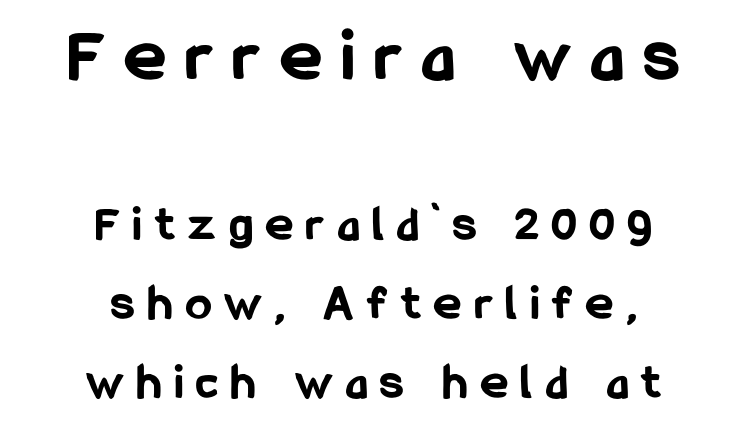
Q: Is the text bold? A: Yes.
Q: Is the text italic (slanted)? A: No, it is upright.
Q: Is the typeface a serif or a sans-serif typeface? A: Sans-serif.
Q: Is the text underlined? A: No.
Q: How is the paragraph aligned? A: Centered.
Q: Is the spacing between letters normal or unusually wide? A: Unusually wide.
Q: Is the spacing between lines tight, normal or loose? A: Normal.
Q: Which block of text is set in a larger size, the first (top) or the second (bottom)? A: The first (top) one.
Q: Width (condensed, normal, or wide)? A: Condensed.
Q: Stroke contrast? A: Low.
Q: x-height? A: Medium.
Q: Monospaced? A: No.
